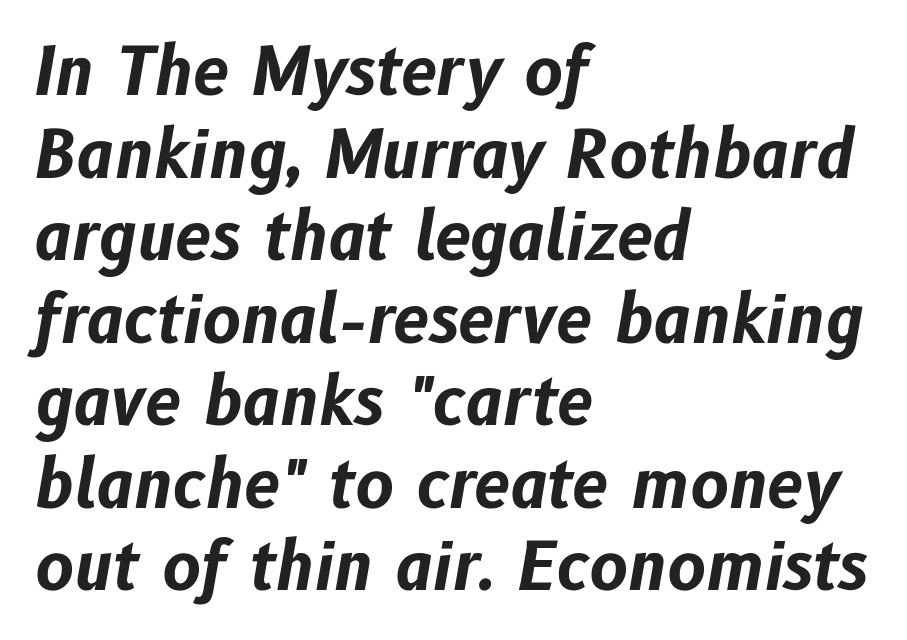
A typesetter would call this proportional, since set widths differ per character. Layout note: lines flush left. Whoever set this chose a conventional vertical rhythm. Heavy, bold letterforms.
